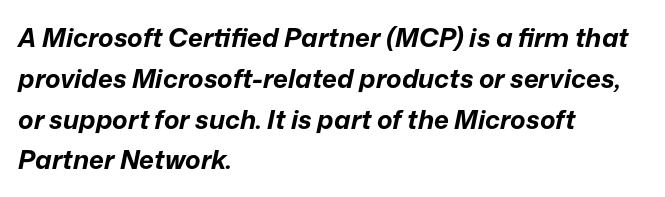
The image shows 26 px bold type, italic (leaning right); set left-aligned, normal line spacing (1.57x), normal letter spacing, not underlined.
